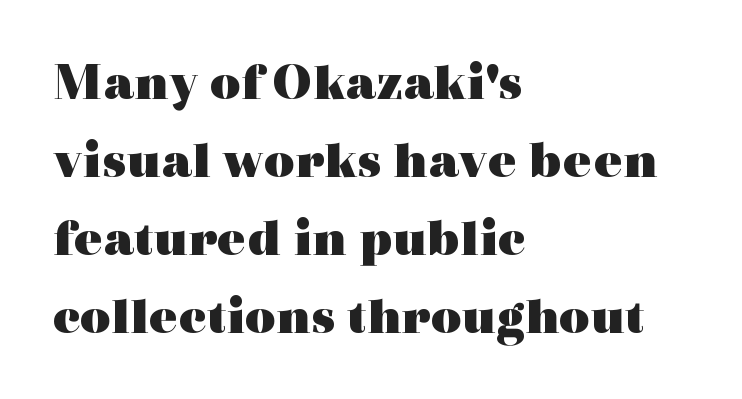
{"serif": "yes", "italic": "no", "bold": "yes", "weight": "heavy", "width": "wide", "x_height": "medium", "monospaced": "no", "underline": "no", "align": "left", "line_spacing": "normal", "line_spacing_ratio": 1.47, "letter_spacing": "normal", "letter_spacing_em": 0.0, "glyph_px": 53}
